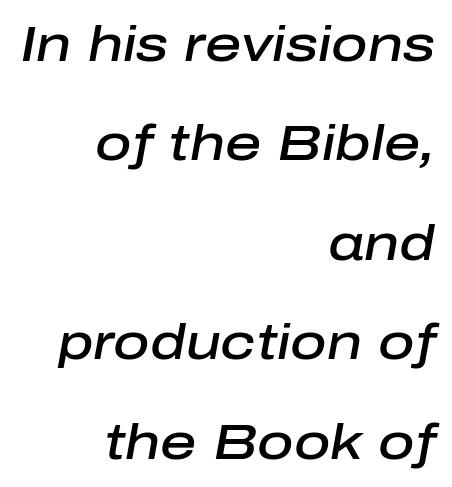
Q: Is the text bold? A: Semi-bold.
Q: Is the text italic (slanted)? A: Yes, it leans right by about 10 degrees.
Q: Is the text underlined? A: No.
Q: How is the paragraph aligned? A: Right-aligned.
Q: Is the spacing between letters normal or unusually wide? A: Normal.
Q: Is the spacing between lines tight, normal or loose? A: Loose.
Q: Width (condensed, normal, or wide)? A: Normal.
Q: Stroke contrast? A: Low.
Q: x-height? A: Medium.
Q: Monospaced? A: No.
